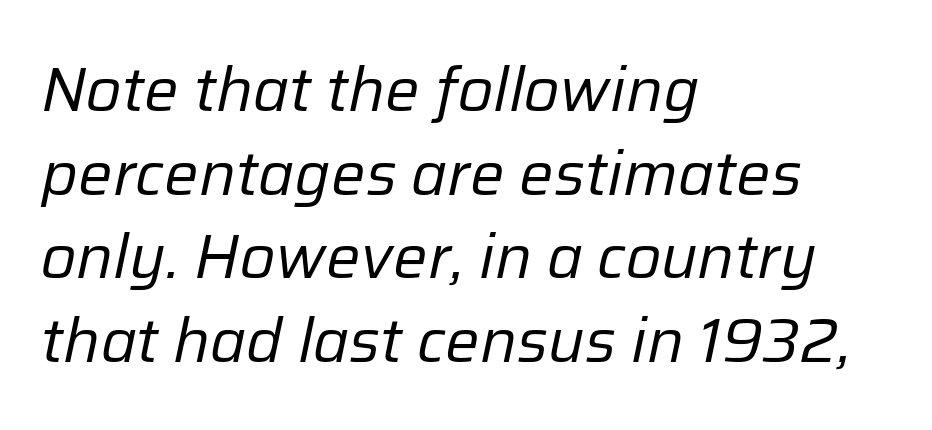
The image shows 61 px regular-weight type, italic (leaning right); set left-aligned, normal line spacing (1.37x), normal letter spacing, not underlined; low stroke contrast and a medium x-height.
